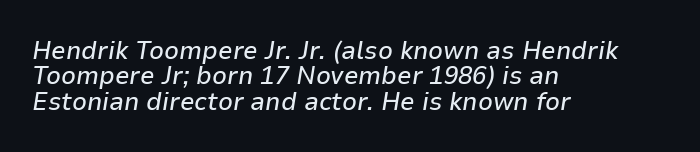
{"italic": "yes", "lean": "right", "slant_degrees": 9, "underline": "no", "align": "left", "line_spacing": "tight", "line_spacing_ratio": 0.98, "letter_spacing": "normal", "letter_spacing_em": 0.0, "glyph_px": 26}
